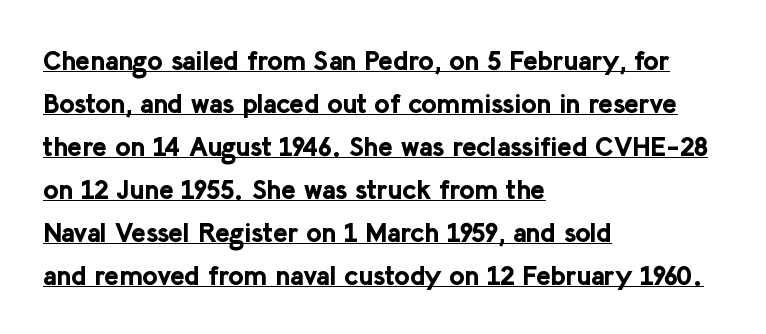
Q: Is the text bold? A: Yes.
Q: Is the text italic (slanted)? A: No, it is upright.
Q: Is the text underlined? A: Yes.
Q: How is the paragraph aligned? A: Left-aligned.
Q: Is the spacing between letters normal or unusually wide? A: Normal.
Q: Is the spacing between lines tight, normal or loose? A: Normal.
